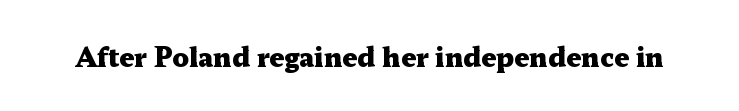
Only glyphs here, with clear space below each row. Rendered with straight, roman letterforms. The glyphs have the mass of a bold cut. Observe the ordinary spacing: letters are neighbours, not strangers.
